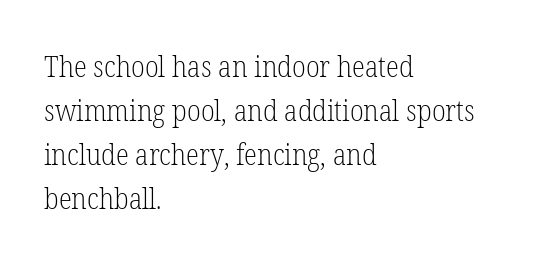
{"serif": "yes", "italic": "no", "bold": "no", "weight": "light", "width": "condensed", "stroke_contrast": "low", "x_height": "medium", "monospaced": "no", "underline": "no", "align": "left", "line_spacing": "normal", "line_spacing_ratio": 1.47, "letter_spacing": "normal", "letter_spacing_em": 0.0, "glyph_px": 30}
